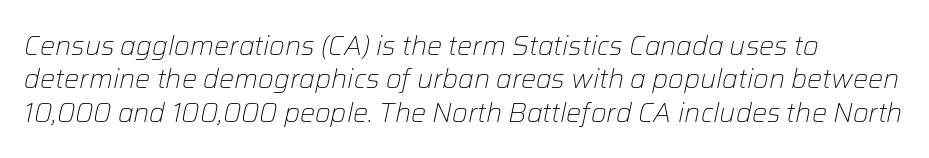
Q: Is the text bold? A: No.
Q: Is the text italic (slanted)? A: Yes, it leans right by about 12 degrees.
Q: Is the text underlined? A: No.
Q: Is the spacing between letters normal or unusually wide? A: Normal.
